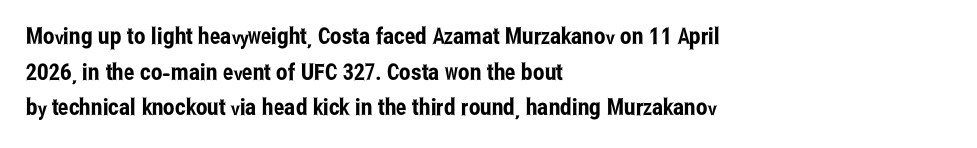
Q: Is the text italic (slanted)? A: No, it is upright.
Q: Is the text underlined? A: No.
Q: How is the paragraph aligned? A: Left-aligned.
Q: Is the spacing between letters normal or unusually wide? A: Normal.
Q: Is the spacing between lines tight, normal or loose? A: Normal.
